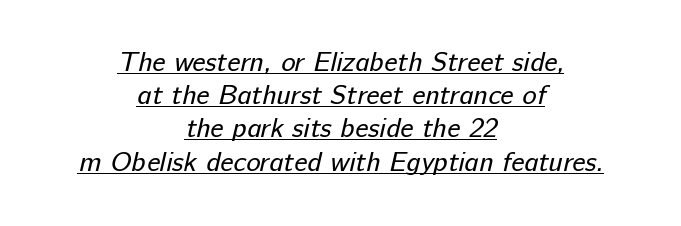
The image shows 27 px text type; set centered, line spacing 1.23x, normal letter spacing, underlined.
